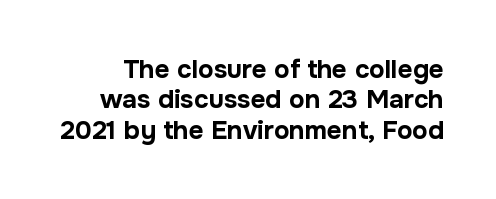
Bare-footed words on every line. Each word holds together tightly as a unit, with standard inter-letter gaps. These lines carry a lot of weight — the face is fully bold. Posture: upright roman.
